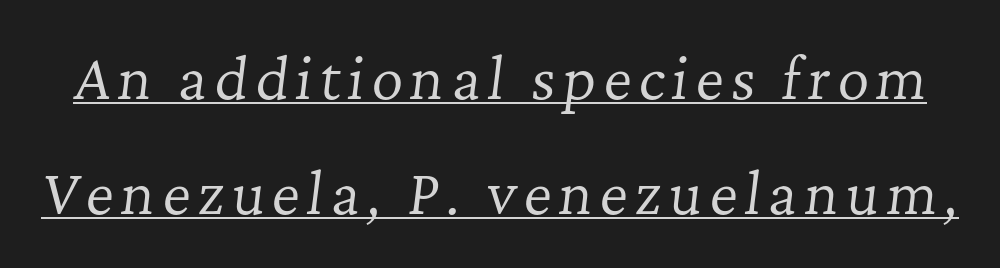
{"serif": "yes", "italic": "yes", "lean": "right", "slant_degrees": 7, "bold": "no", "weight": "regular", "width": "normal", "stroke_contrast": "low", "x_height": "medium", "monospaced": "no", "underline": "yes", "line_spacing": "loose", "line_spacing_ratio": 2.1, "glyph_px": 55}
